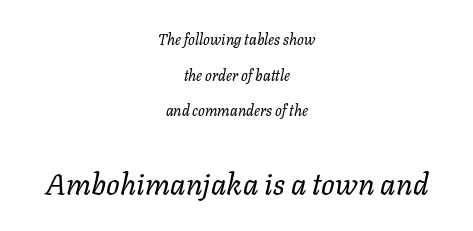
Q: Is the text bold? A: No.
Q: Is the text italic (slanted)? A: Yes, it leans right by about 11 degrees.
Q: Is the text underlined? A: No.
Q: How is the paragraph aligned? A: Centered.
Q: Is the spacing between letters normal or unusually wide? A: Normal.
Q: Is the spacing between lines tight, normal or loose? A: Loose.
Q: Which block of text is set in a larger size, the first (top) or the second (bottom)? A: The second (bottom) one.
Q: Width (condensed, normal, or wide)? A: Normal.
Q: Stroke contrast? A: Low.
Q: x-height? A: Medium.
Q: Monospaced? A: No.
